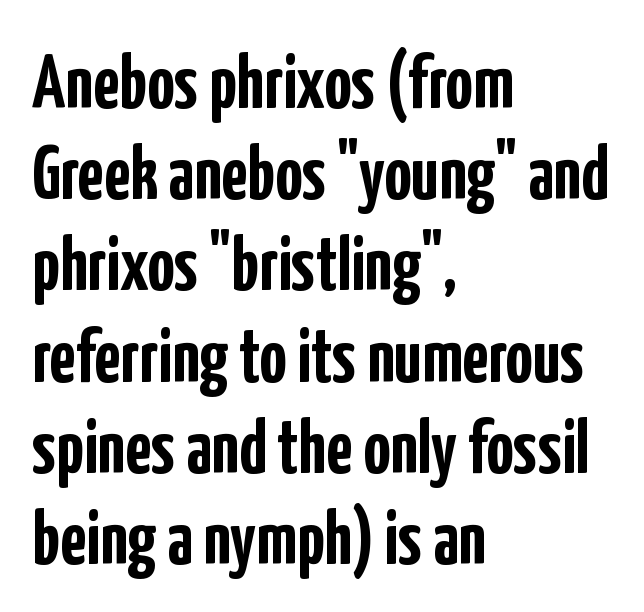
The typesetting leans heavy: a genuine bold. Typeset ragged right — the left edge is the straight one. This sample has the flowing, uneven cadence of proportional lettering. Ascenders rise straight up at ninety degrees. The text was rendered using a sans face with plain stroke endings.
